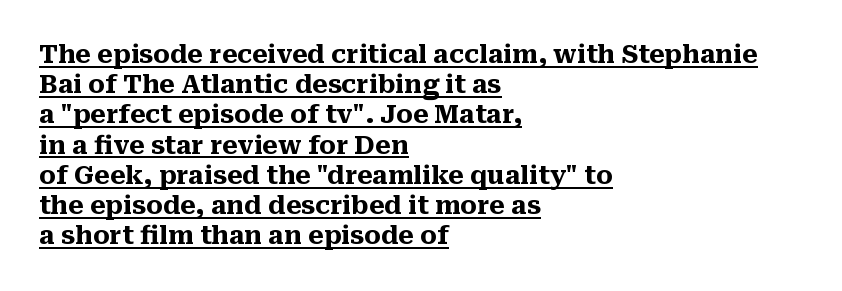
{"italic": "no", "bold": "yes", "underline": "yes", "align": "left", "line_spacing_ratio": 1.21, "letter_spacing": "normal", "letter_spacing_em": 0.0, "glyph_px": 25}
